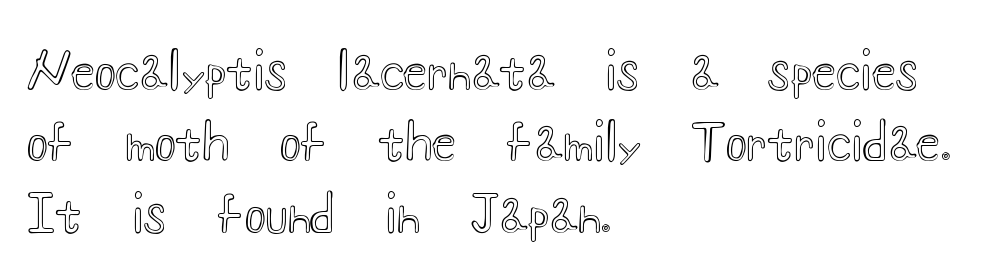
Q: Is the text italic (slanted)? A: No, it is upright.
Q: Is the text underlined? A: No.
Q: How is the paragraph aligned? A: Left-aligned.
Q: Is the spacing between letters normal or unusually wide? A: Normal.
Q: Is the spacing between lines tight, normal or loose? A: Normal.
Q: Width (condensed, normal, or wide)? A: Wide.
Q: x-height? A: Small.
Q: Monospaced? A: No.
